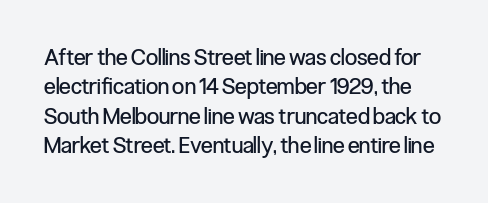
Q: Is the text bold? A: No.
Q: Is the text italic (slanted)? A: No, it is upright.
Q: Is the text underlined? A: No.
Q: Is the spacing between letters normal or unusually wide? A: Normal.
Q: Is the spacing between lines tight, normal or loose? A: Normal.
